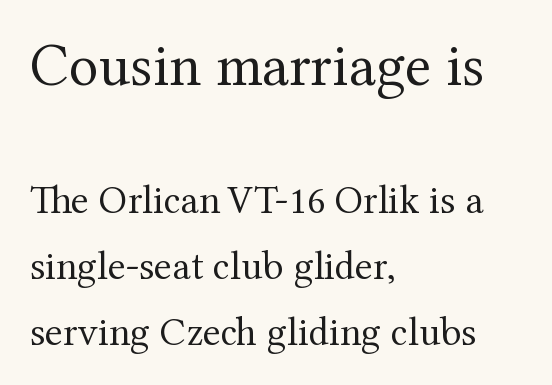
{"serif": "yes", "italic": "no", "bold": "no", "weight": "regular", "width": "normal", "stroke_contrast": "medium", "x_height": "medium", "monospaced": "no", "underline": "no", "align": "left", "line_spacing": "normal", "line_spacing_ratio": 1.6, "letter_spacing": "normal", "letter_spacing_em": 0.0, "larger_block": "first", "size_ratio": 1.49, "glyph_px": 61}
